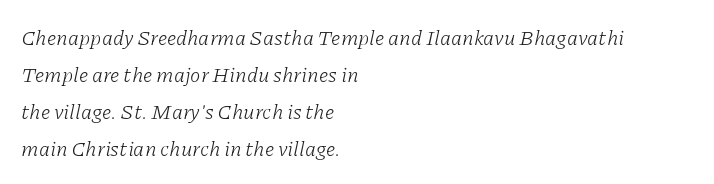
{"italic": "yes", "lean": "right", "slant_degrees": 11, "bold": "no", "underline": "no", "align": "left", "line_spacing_ratio": 1.76, "letter_spacing": "normal", "letter_spacing_em": 0.0, "glyph_px": 21}
